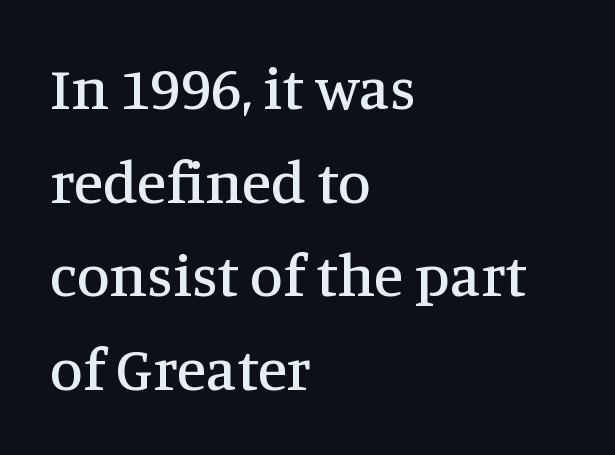
Q: Is the text italic (slanted)? A: No, it is upright.
Q: Is the typeface a serif or a sans-serif typeface? A: Serif.
Q: Is the text underlined? A: No.
Q: How is the paragraph aligned? A: Left-aligned.
Q: Is the spacing between letters normal or unusually wide? A: Normal.
Q: Is the spacing between lines tight, normal or loose? A: Normal.
Q: Width (condensed, normal, or wide)? A: Normal.
Q: Stroke contrast? A: Medium.
Q: x-height? A: Large.
Q: Monospaced? A: No.
